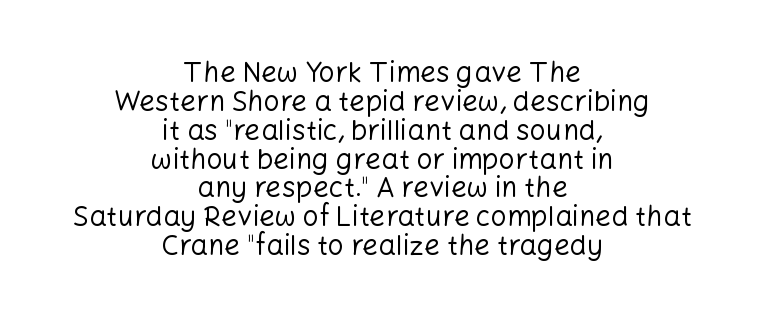
The image shows 28 px regular-weight sans-serif type, upright; set centered, tight line spacing (1.03x), normal letter spacing, not underlined; low stroke contrast and a medium x-height.
